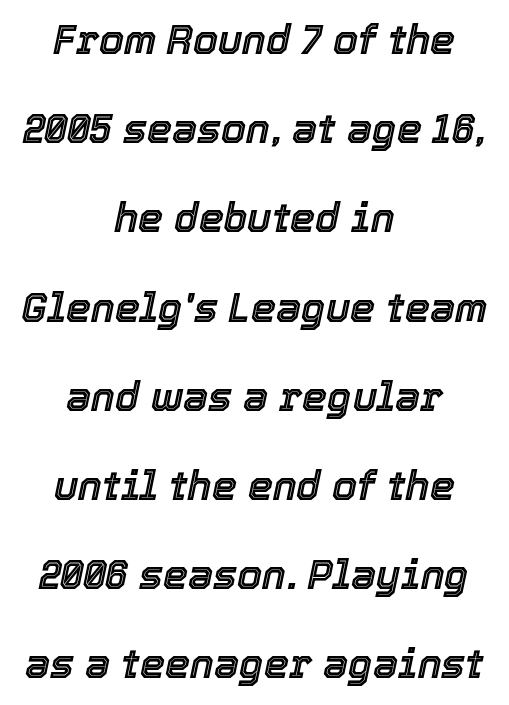
The image shows 40 px text type, italic (leaning right); set centered, loose line spacing (2.23x), normal letter spacing, not underlined; a medium x-height.
